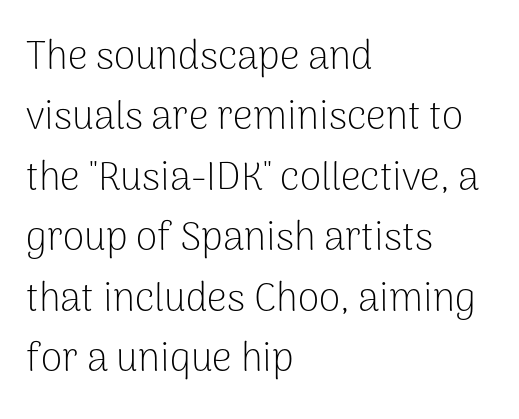
The image shows 39 px light sans-serif type, upright; set left-aligned, normal line spacing (1.55x), normal letter spacing, not underlined; low stroke contrast and a medium x-height.
